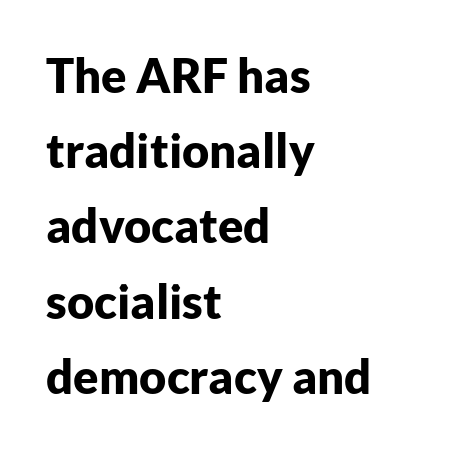
This is sans-serif lettering, the kind often seen on screens and signage. Horizontally, the lines are justified to the leading edge only. The block of text has a typical density, with ordinary space between rows. Underlining? Definitely not there. You could call the tracking neutral — neither tight nor loose. The face used here is proportionally spaced, like ordinary book or web type.
